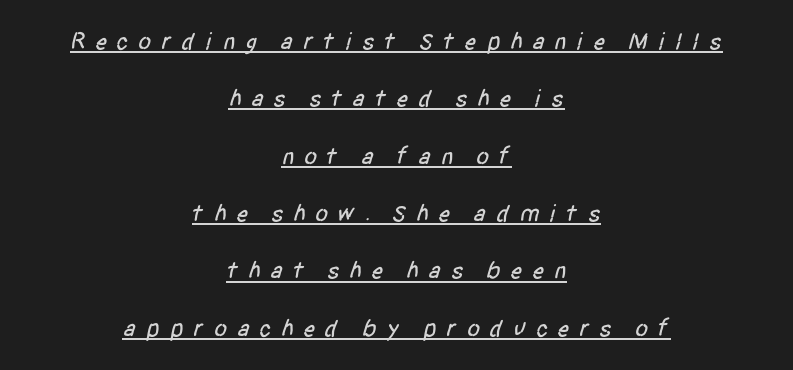
{"underline": "yes", "align": "center", "line_spacing": "loose", "line_spacing_ratio": 2.39, "letter_spacing": "wide", "letter_spacing_em": 0.38, "glyph_px": 24}
